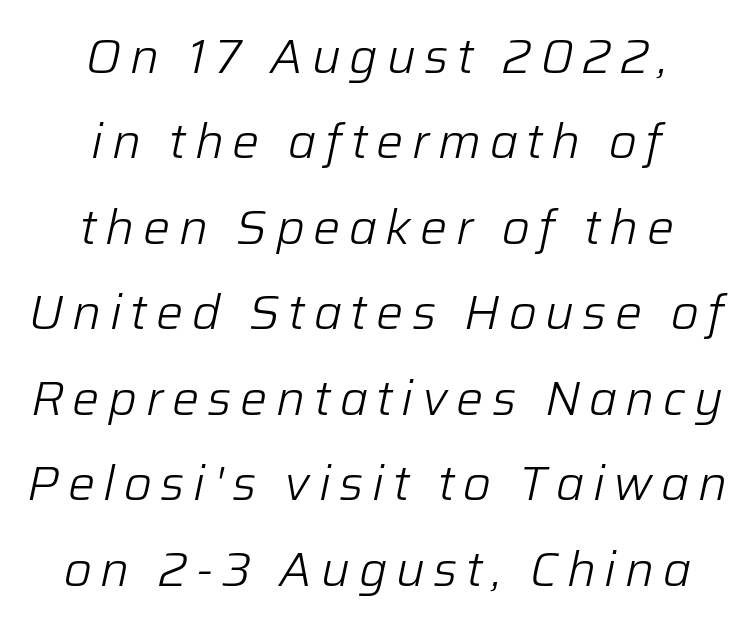
Q: Is the text bold? A: No.
Q: Is the text italic (slanted)? A: Yes, it leans right by about 12 degrees.
Q: Is the text underlined? A: No.
Q: How is the paragraph aligned? A: Centered.
Q: Width (condensed, normal, or wide)? A: Normal.
Q: Stroke contrast? A: Low.
Q: x-height? A: Medium.
Q: Monospaced? A: No.
